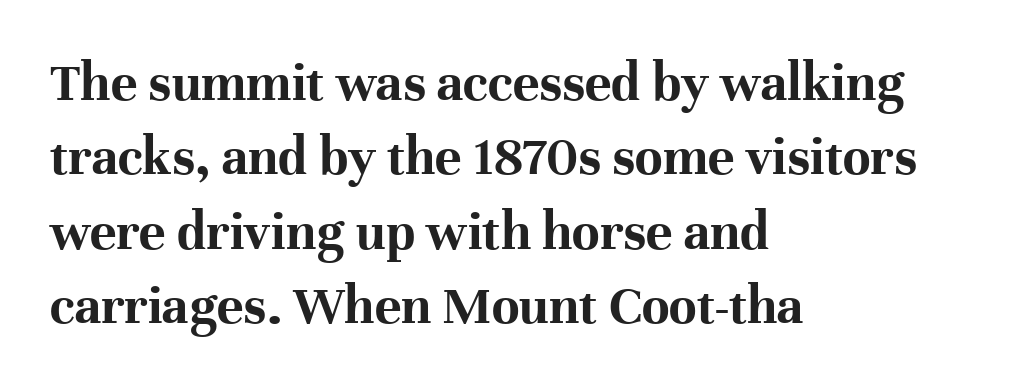
{"serif": "yes", "italic": "no", "bold": "yes", "weight": "bold", "width": "normal", "stroke_contrast": "high", "x_height": "medium", "monospaced": "no", "underline": "no", "align": "left", "line_spacing": "normal", "line_spacing_ratio": 1.33, "letter_spacing": "normal", "letter_spacing_em": 0.0, "glyph_px": 56}
